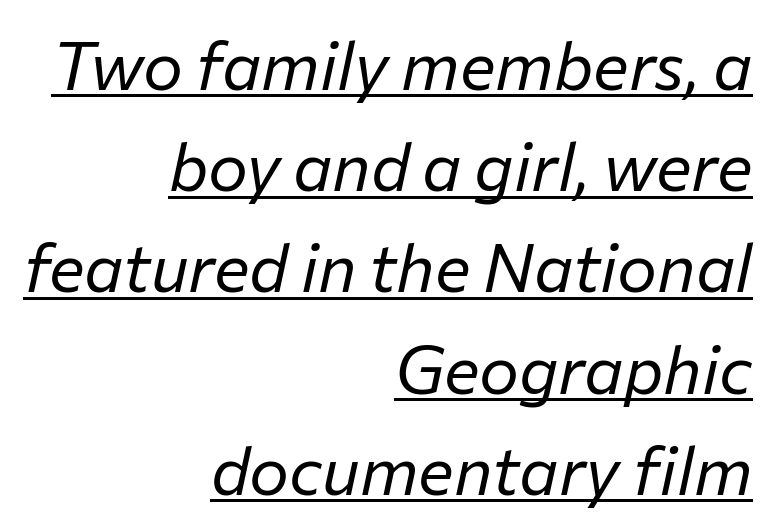
On a weight scale, this lands at 450 or below. The face used here appears with an underline applied. Casual observation: everything's shoved over to the right. Evenly set lines give the paragraph a standard silhouette. These lines keep a tight, regular rhythm from letter to letter. Looks like regular typesetting: each glyph gets only the width it needs.
